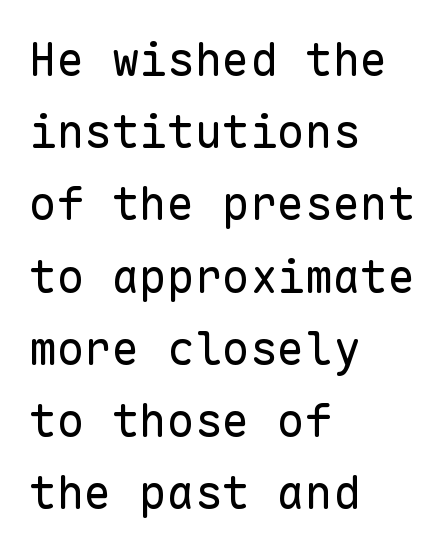
Q: Is the text bold? A: No.
Q: Is the text italic (slanted)? A: No, it is upright.
Q: Is the typeface a serif or a sans-serif typeface? A: Sans-serif.
Q: Is the text underlined? A: No.
Q: How is the paragraph aligned? A: Left-aligned.
Q: Is the spacing between letters normal or unusually wide? A: Normal.
Q: Is the spacing between lines tight, normal or loose? A: Normal.
Q: Width (condensed, normal, or wide)? A: Normal.
Q: Stroke contrast? A: Low.
Q: x-height? A: Medium.
Q: Monospaced? A: Yes.
